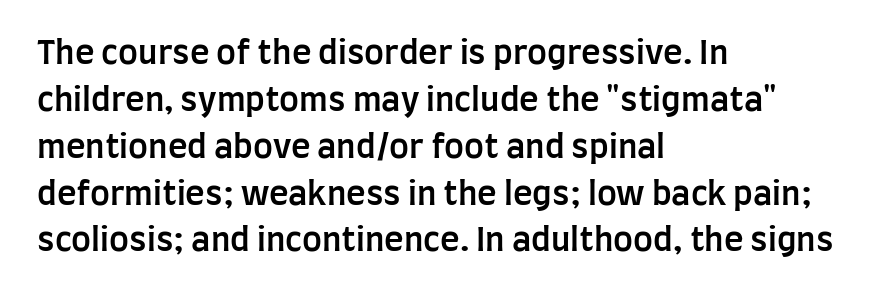
The image shows 33 px semibold, condensed sans-serif type, upright; set left-aligned, normal line spacing (1.42x), normal letter spacing, not underlined; low stroke contrast and a large x-height.
